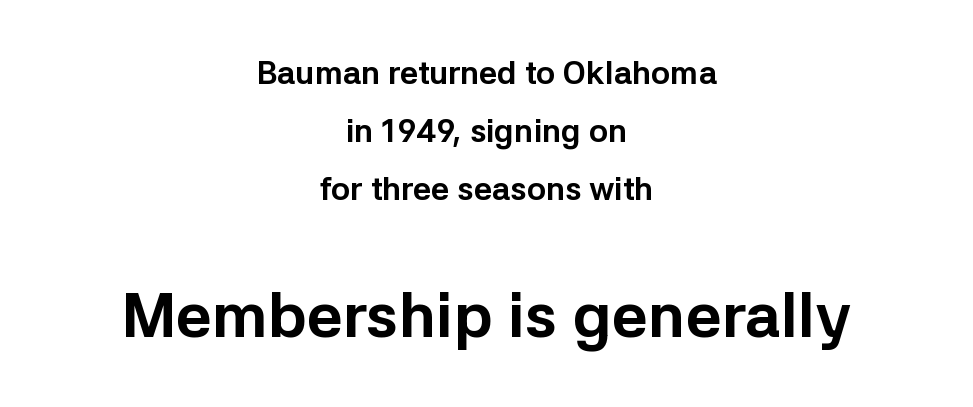
The image shows 63 px bold sans-serif type, upright; set centered, line spacing 1.81x, normal letter spacing, not underlined; the second (bottom) block is 1.97x larger; low stroke contrast and a medium x-height.
